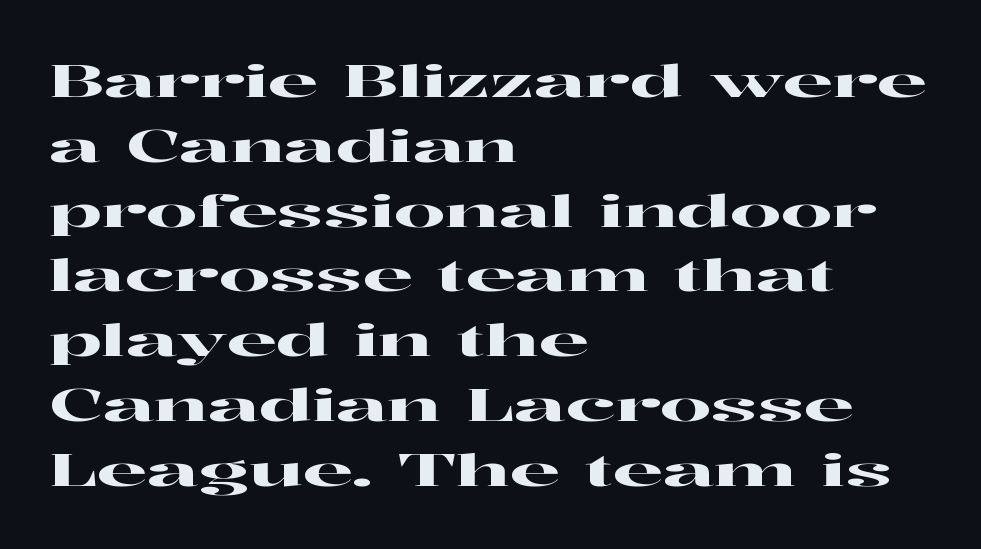
Every row of glyphs begins at an identical x-position on the left. This sample uses plain, unmodified letter spacing. Varying glyph widths throughout — classic text-font behaviour. Line spacing here is normal.
